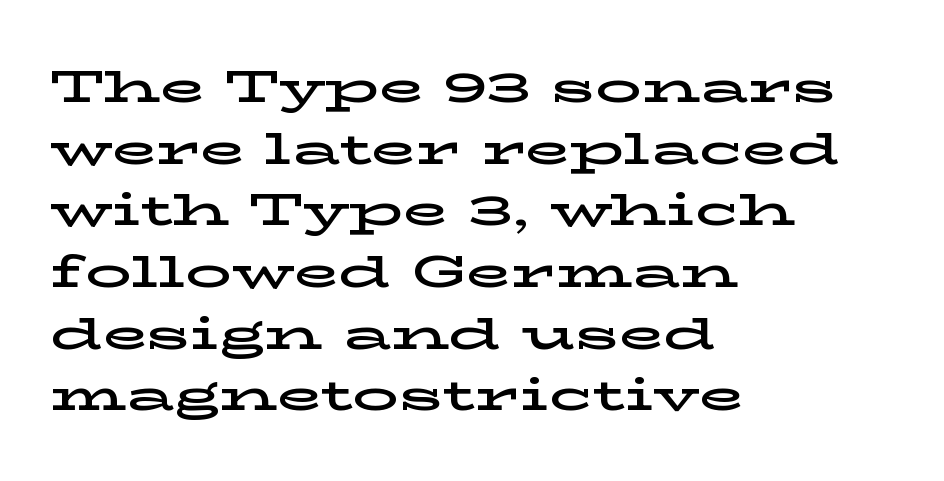
Q: Is the text italic (slanted)? A: No, it is upright.
Q: Is the typeface a serif or a sans-serif typeface? A: Serif.
Q: Is the text underlined? A: No.
Q: How is the paragraph aligned? A: Left-aligned.
Q: Is the spacing between letters normal or unusually wide? A: Normal.
Q: Is the spacing between lines tight, normal or loose? A: Normal.
Q: Width (condensed, normal, or wide)? A: Wide.
Q: Stroke contrast? A: Low.
Q: x-height? A: Medium.
Q: Monospaced? A: No.
